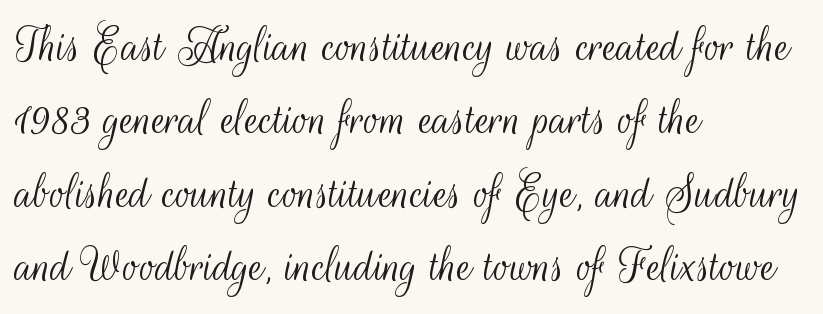
On a weight scale, this lands at 450 or below. Compared with a centered layout, this one pins lines to the left instead. Does the leading feel generous? No, just average. The line texture is even and compact thanks to regular tracking. Examine the stroke ends and you'll find no serifs.
